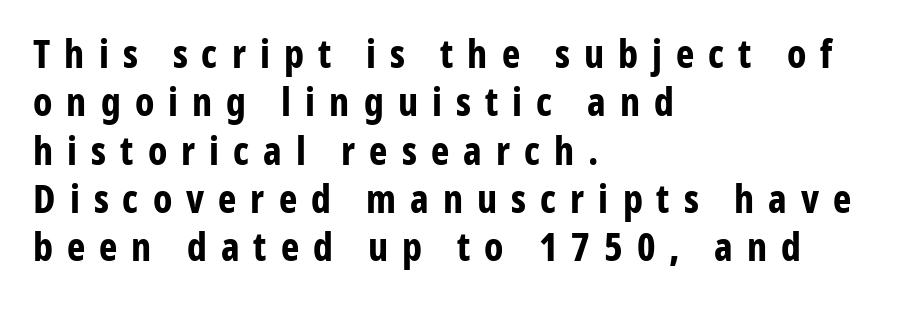
{"serif": "no", "italic": "no", "bold": "yes", "weight": "bold", "width": "condensed", "stroke_contrast": "low", "x_height": "medium", "monospaced": "no", "underline": "no", "align": "left", "line_spacing_ratio": 1.24, "letter_spacing": "wide", "letter_spacing_em": 0.36, "glyph_px": 39}
